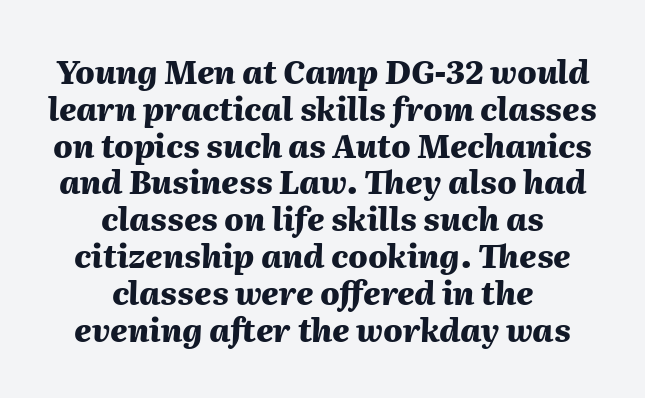
Both edges are ragged and mirror each other, which tells us the setting is centered. Each row of text sits above clean, open space. Bold? Absolutely — the strokes are thick and heavy. These lines are rendered in a variable-pitch font. In terms of letterspacing, this is plain default setting.
